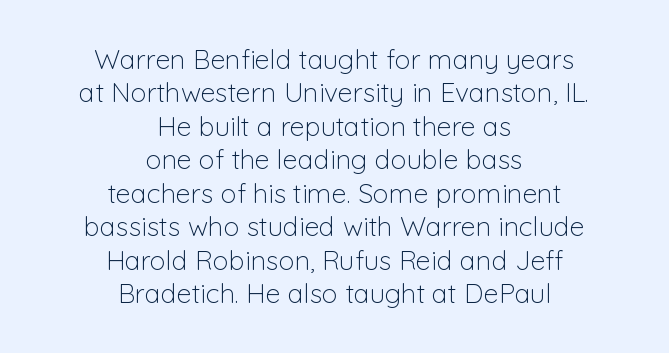
Q: Is the text bold? A: No.
Q: Is the text italic (slanted)? A: No, it is upright.
Q: Is the text underlined? A: No.
Q: How is the paragraph aligned? A: Centered.
Q: Is the spacing between letters normal or unusually wide? A: Normal.
